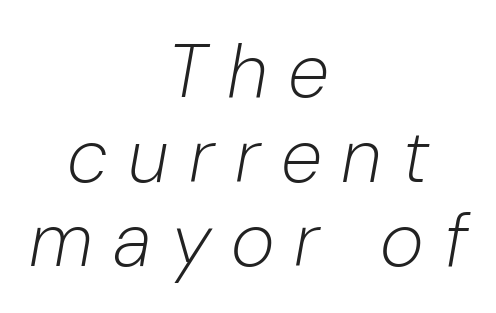
Q: Is the text bold? A: No.
Q: Is the text italic (slanted)? A: Yes, it leans right by about 10 degrees.
Q: Is the text underlined? A: No.
Q: How is the paragraph aligned? A: Centered.
Q: Is the spacing between letters normal or unusually wide? A: Unusually wide.
Q: Is the spacing between lines tight, normal or loose? A: Tight.
Q: Width (condensed, normal, or wide)? A: Normal.
Q: Stroke contrast? A: Low.
Q: x-height? A: Medium.
Q: Monospaced? A: No.
